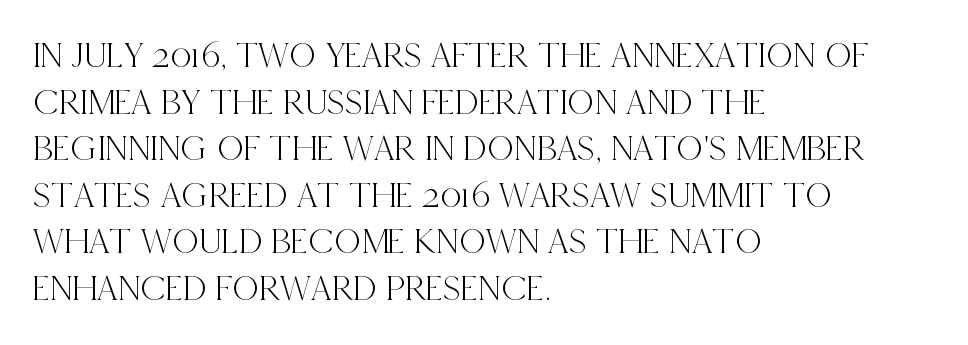
Q: Is the text italic (slanted)? A: No, it is upright.
Q: Is the typeface a serif or a sans-serif typeface? A: Serif.
Q: Is the text underlined? A: No.
Q: How is the paragraph aligned? A: Left-aligned.
Q: Is the spacing between letters normal or unusually wide? A: Normal.
Q: Is the spacing between lines tight, normal or loose? A: Normal.
Q: Width (condensed, normal, or wide)? A: Condensed.
Q: x-height? A: Large.
Q: Monospaced? A: No.
